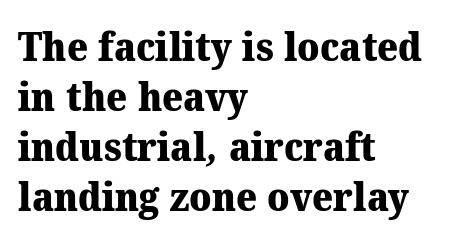
{"serif": "yes", "bold": "yes", "weight": "heavy", "width": "normal", "stroke_contrast": "medium", "x_height": "medium", "monospaced": "no", "underline": "no", "align": "left", "line_spacing": "normal", "line_spacing_ratio": 1.25, "letter_spacing": "normal", "letter_spacing_em": 0.0, "glyph_px": 40}
